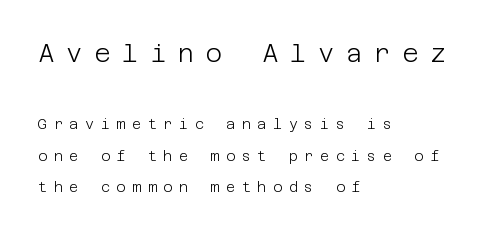
The image shows 25 px text type, upright; set left-aligned, loose line spacing (2.27x), unusually wide letter spacing (+0.47 em), not underlined; the first (top) block is 1.79x larger.
